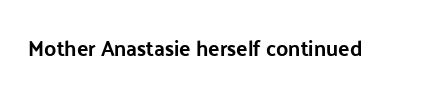
{"italic": "no", "underline": "no", "letter_spacing": "normal", "letter_spacing_em": 0.0, "glyph_px": 21}
